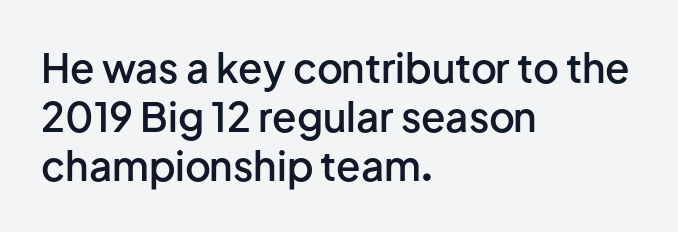
The image shows 40 px semibold sans-serif type, upright; set left-aligned, line spacing 1.23x, normal letter spacing, not underlined; low stroke contrast and a medium x-height.
